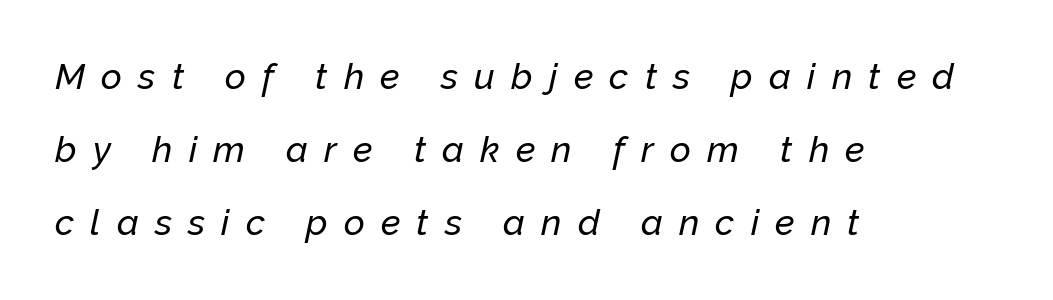
Widely set lines give the paragraph a tall, airy silhouette. This is oblique type, the kind used for emphasis or titles. Someone cranked the tracking dial way up on this one. The paragraph has a hard left edge and a soft right edge. Here the designer chose a conventional face with non-uniform glyph widths. Bare-footed words on every line.
